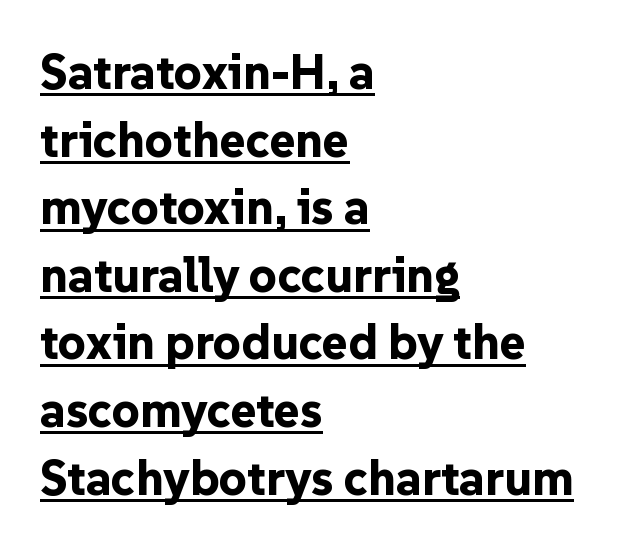
{"serif": "no", "italic": "no", "bold": "yes", "weight": "bold", "width": "normal", "stroke_contrast": "low", "x_height": "medium", "monospaced": "no", "underline": "yes", "align": "left", "line_spacing": "normal", "line_spacing_ratio": 1.38, "letter_spacing": "normal", "letter_spacing_em": 0.0, "glyph_px": 49}
